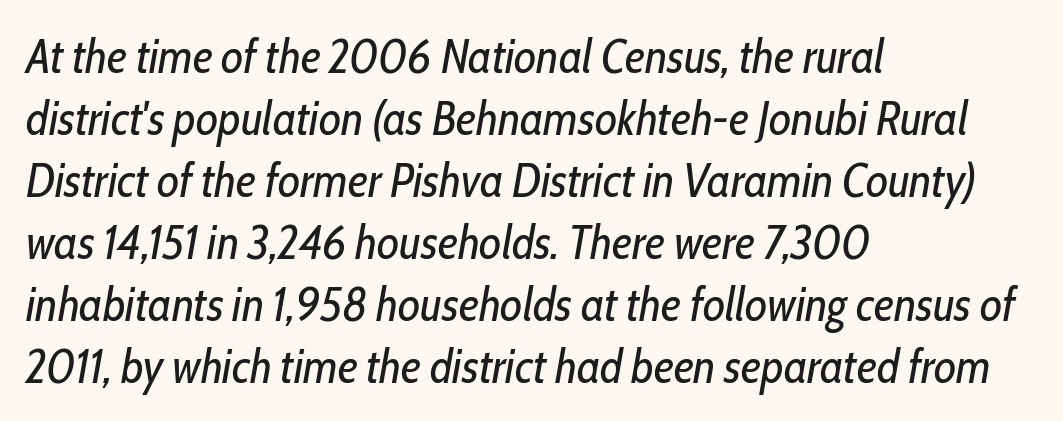
The image shows 48 px regular-weight, condensed type, italic (leaning right); set left-aligned, normal line spacing (1.29x), normal letter spacing, not underlined; low stroke contrast and a medium x-height.
